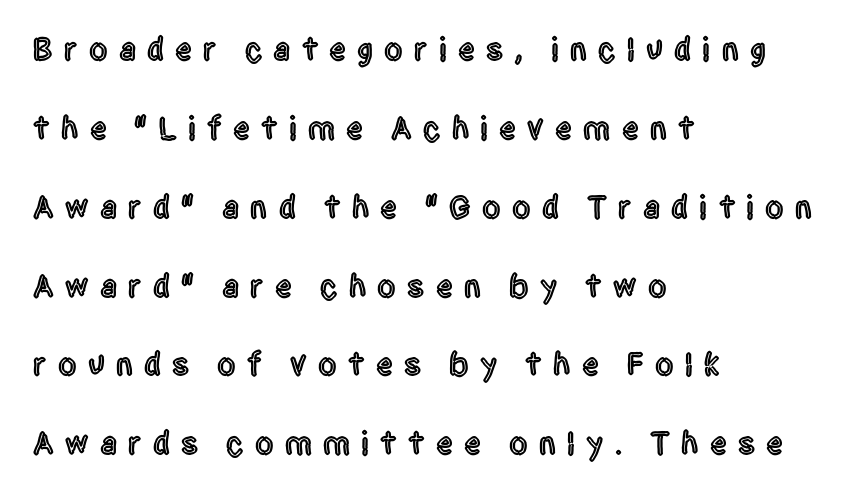
The letters are spread apart with noticeably loose tracking. Summary of vertical rhythm: relaxed, with wide interline spacing. Decoration check: the copy has no underline. Ascenders rise straight up at ninety degrees.
